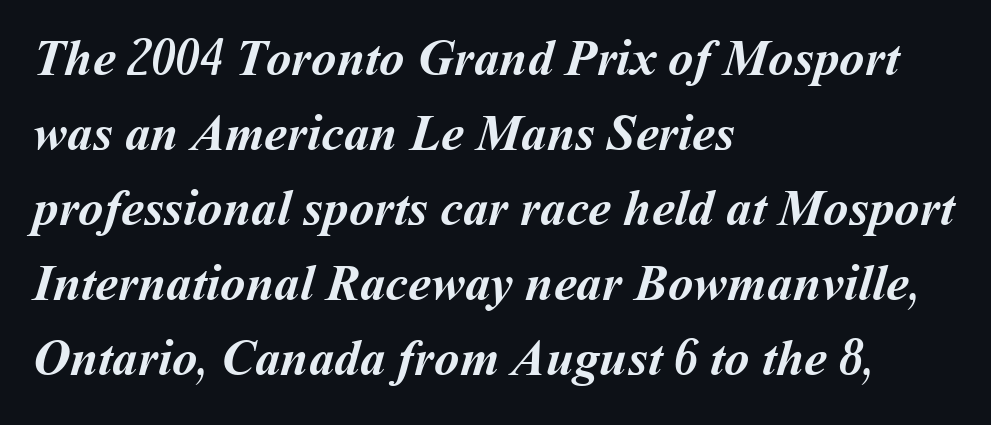
Observe the ordinary spacing: letters are neighbours, not strangers. The passage shown is typed in a proportional face where columns would drift. Normally led — the rows are evenly, conventionally spaced. The face used here has the dense, thick strokes of a bold. Notice how the passage keeps a crisp vertical edge on the left only.
